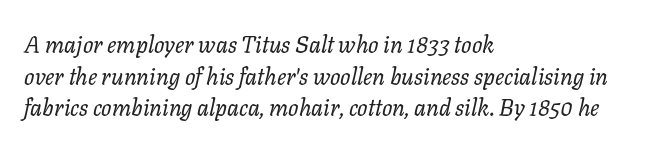
Vertical stems look standard width or narrower in stroke. The typography opts for an oblique posture over an upright one. You could call the tracking neutral — neither tight nor loose. Check under the words: just untouched page. The leading is moderate, giving the passage an even texture. Is the block centered? No — it sits flush against the left margin.
